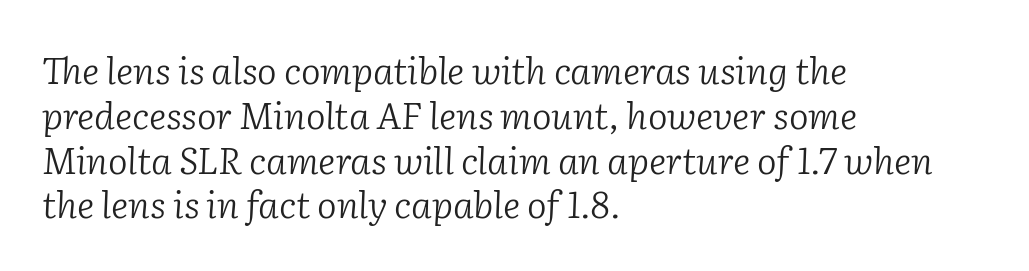
The image shows 37 px light serif type, italic (leaning right); set left-aligned, line spacing 1.21x, normal letter spacing, not underlined; low stroke contrast and a medium x-height.
